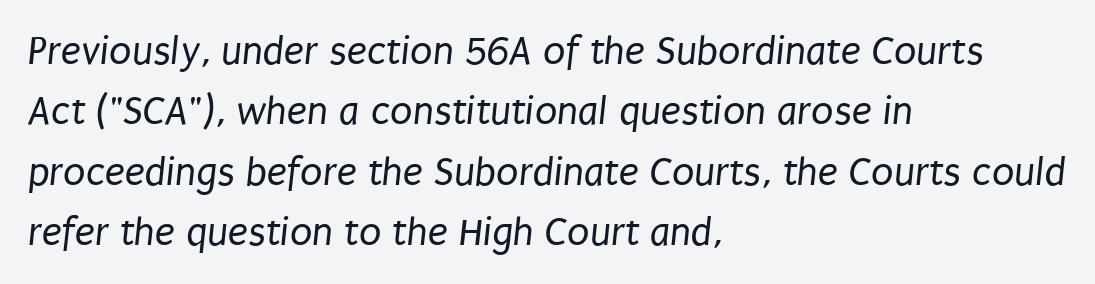
{"serif": "no", "bold": "no", "weight": "regular", "width": "condensed", "stroke_contrast": "low", "x_height": "large", "monospaced": "no", "underline": "no", "align": "left", "line_spacing": "normal", "line_spacing_ratio": 1.47, "letter_spacing": "normal", "letter_spacing_em": 0.0, "glyph_px": 41}
